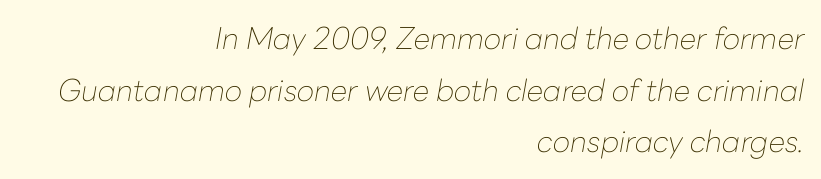
Q: Is the text bold? A: No.
Q: Is the text italic (slanted)? A: Yes, it leans right by about 10 degrees.
Q: Is the text underlined? A: No.
Q: How is the paragraph aligned? A: Right-aligned.
Q: Is the spacing between letters normal or unusually wide? A: Normal.
Q: Width (condensed, normal, or wide)? A: Normal.
Q: Stroke contrast? A: Low.
Q: x-height? A: Medium.
Q: Monospaced? A: No.
